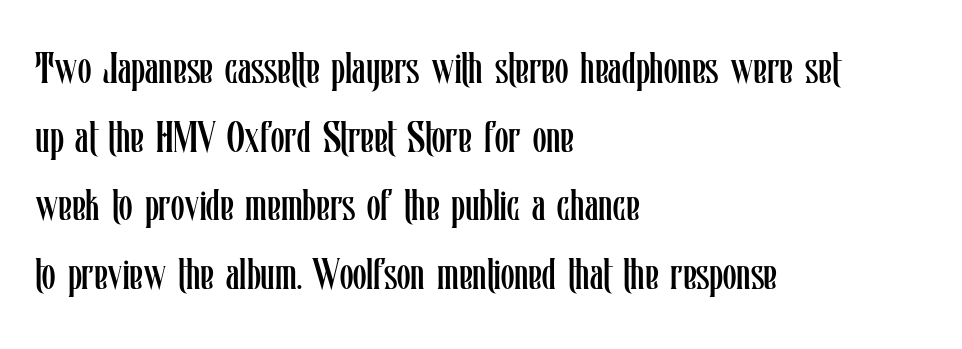
{"italic": "no", "bold": "no", "weight": "regular", "width": "condensed", "stroke_contrast": "low", "x_height": "medium", "monospaced": "no", "underline": "no", "align": "left", "line_spacing": "normal", "line_spacing_ratio": 1.56, "letter_spacing": "normal", "letter_spacing_em": 0.0, "glyph_px": 44}
